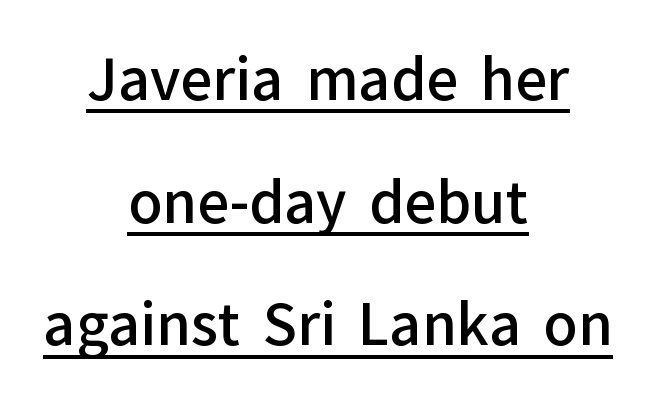
The image shows 56 px semibold sans-serif type, upright; set centered, loose line spacing (2.19x), normal letter spacing, underlined; low stroke contrast and a medium x-height.
